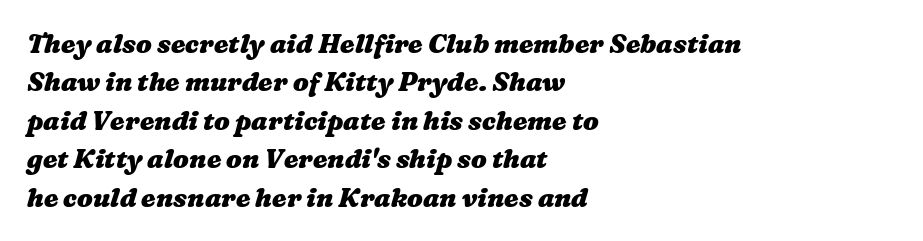
Check the space under the baseline: it is left empty. Spacing between characters is what you'd get straight out of the box. If you measured baseline to baseline, you'd find a middling distance. As a designer I'd log this as weight 700, bold. The paragraph shown leans on its left margin.
